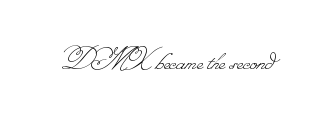
{"bold": "no", "weight": "thin", "width": "normal", "stroke_contrast": "low", "monospaced": "no", "underline": "no", "letter_spacing": "normal", "letter_spacing_em": 0.0, "glyph_px": 33}
